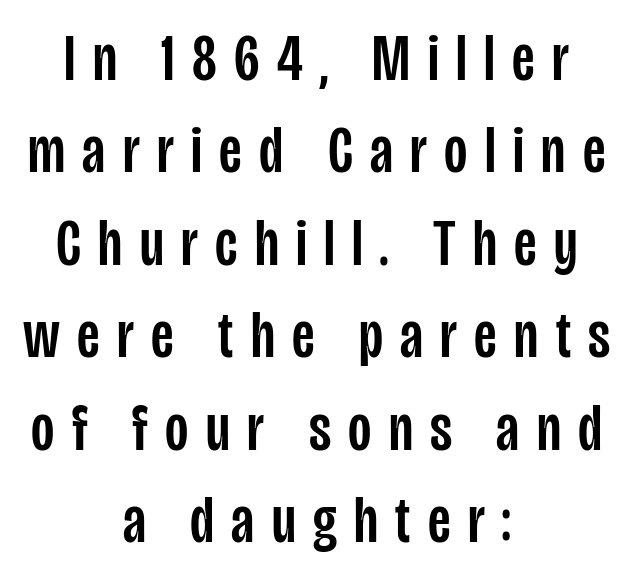
The image shows 67 px condensed sans-serif type, upright; set centered, normal line spacing (1.38x), unusually wide letter spacing (+0.26 em), not underlined; low stroke contrast and a large x-height.
